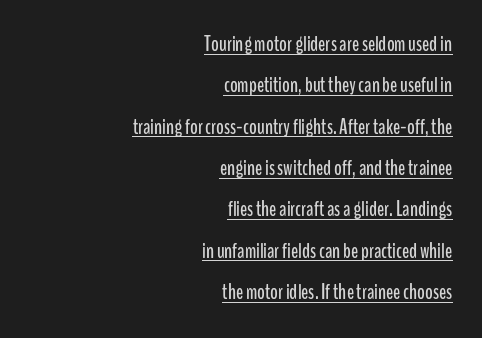
The image shows 21 px text type, upright; set right-aligned, loose line spacing (1.97x), normal letter spacing, underlined.
